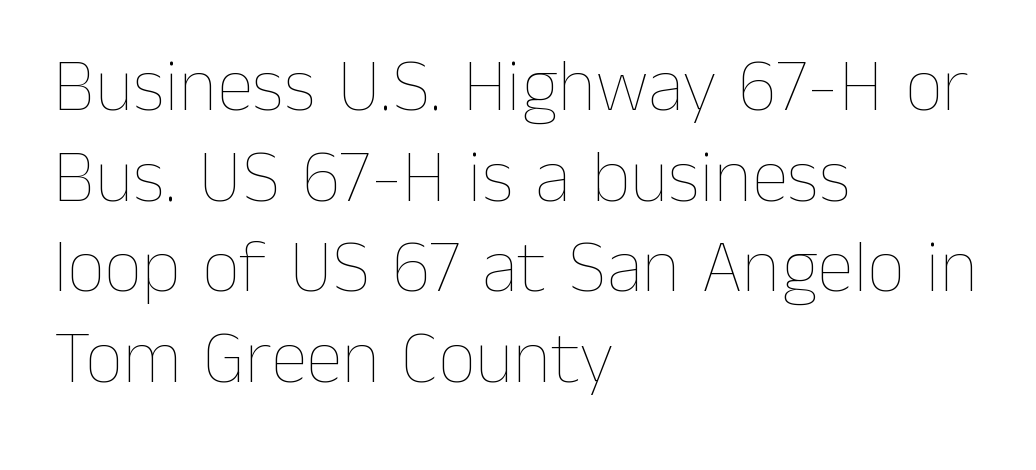
{"italic": "no", "bold": "no", "weight": "thin", "width": "normal", "stroke_contrast": "low", "x_height": "medium", "monospaced": "no", "underline": "no", "align": "left", "line_spacing_ratio": 1.21, "letter_spacing": "normal", "letter_spacing_em": 0.0, "glyph_px": 75}
